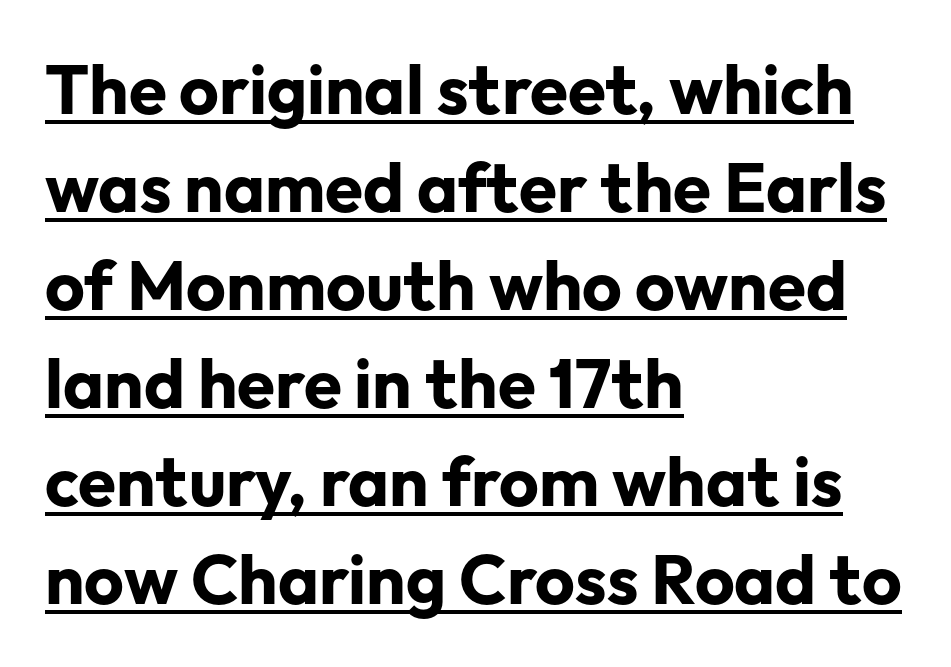
The image shows 69 px bold sans-serif type, upright; set left-aligned, normal line spacing (1.42x), normal letter spacing, underlined; low stroke contrast and a medium x-height.
